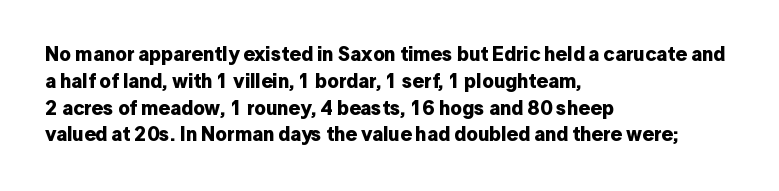
The image shows 20 px bold type, upright; set left-aligned, normal line spacing (1.34x), normal letter spacing, not underlined.
